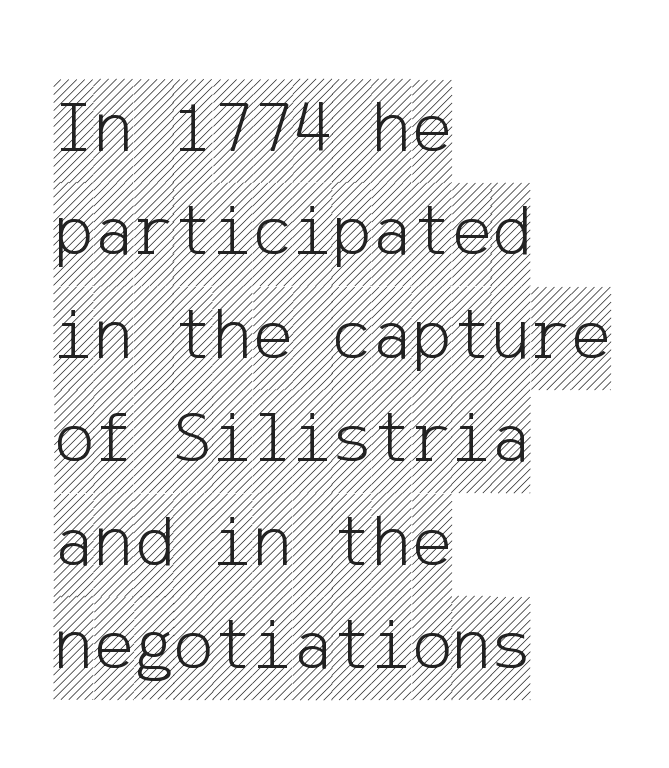
Q: Is the text italic (slanted)? A: No, it is upright.
Q: Is the text underlined? A: No.
Q: How is the paragraph aligned? A: Left-aligned.
Q: Is the spacing between letters normal or unusually wide? A: Normal.
Q: Is the spacing between lines tight, normal or loose? A: Normal.
Q: Width (condensed, normal, or wide)? A: Condensed.
Q: x-height? A: Large.
